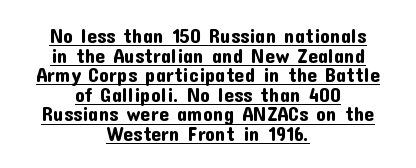
{"italic": "no", "underline": "yes", "align": "center", "line_spacing": "tight", "line_spacing_ratio": 0.98, "letter_spacing": "normal", "letter_spacing_em": 0.0, "glyph_px": 20}
